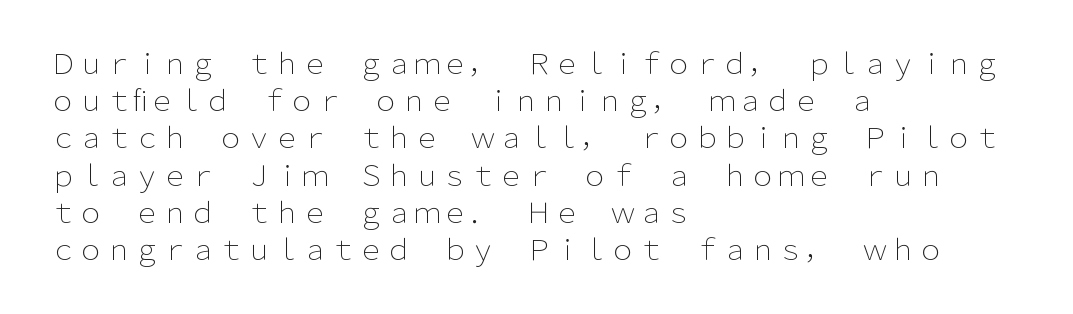
{"serif": "no", "italic": "no", "bold": "no", "weight": "light", "width": "normal", "stroke_contrast": "low", "x_height": "medium", "monospaced": "no", "underline": "no", "align": "left", "line_spacing": "normal", "line_spacing_ratio": 1.33, "letter_spacing": "normal", "letter_spacing_em": 0.0, "glyph_px": 28}
